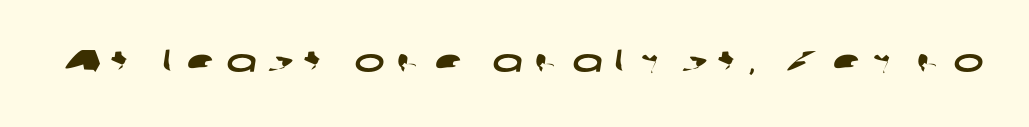
Here the designer chose a conventional face with non-uniform glyph widths. Has an underline been added? It has not. Examine the stroke ends and you'll find no serifs. Here the glyphs are tracked loosely, breaking word shapes into spaced letters.
